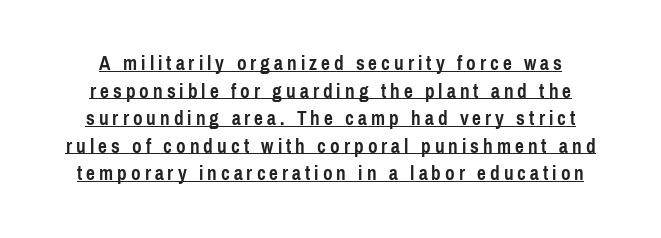
Summary of weight: heavy, a full bold. In terms of leading, this rendering sits right in the middle. This is underlined copy, the kind a proofreader might mark for attention. It's the straight-up-and-down kind of type. Which margin do the lines hug? Neither — every line sits in the middle.
